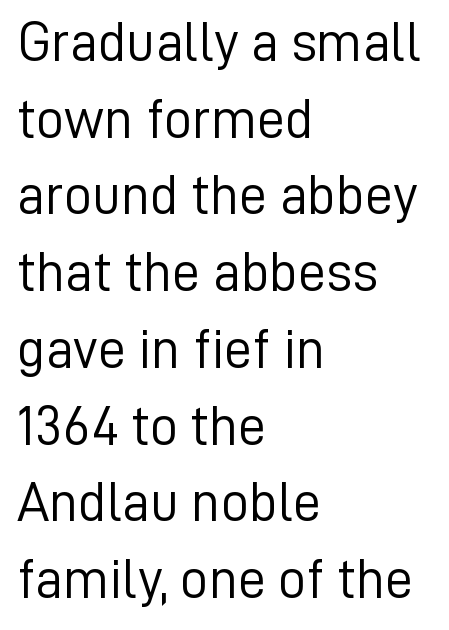
A quiet, ordinary-to-light weight characterises the typeface. Is the letter spacing exaggerated? No — it looks like the ordinary default. The rendering shows plain stroke endings on the letterforms — a sans-serif design. Posture: straight, roman, zero tilt.
